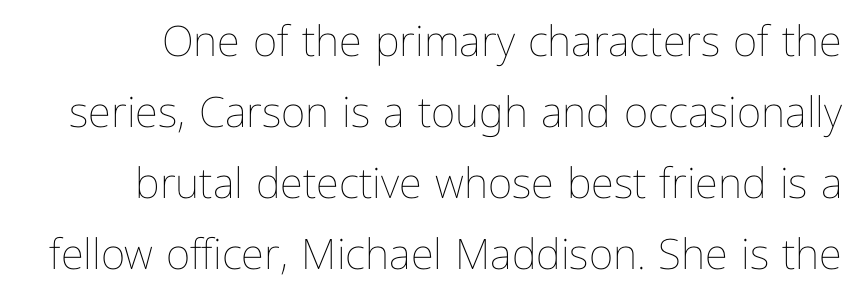
Q: Is the text bold? A: No.
Q: Is the text italic (slanted)? A: No, it is upright.
Q: Is the text underlined? A: No.
Q: Is the spacing between letters normal or unusually wide? A: Normal.
Q: Is the spacing between lines tight, normal or loose? A: Normal.
Q: Width (condensed, normal, or wide)? A: Normal.
Q: Stroke contrast? A: Low.
Q: x-height? A: Medium.
Q: Monospaced? A: No.
